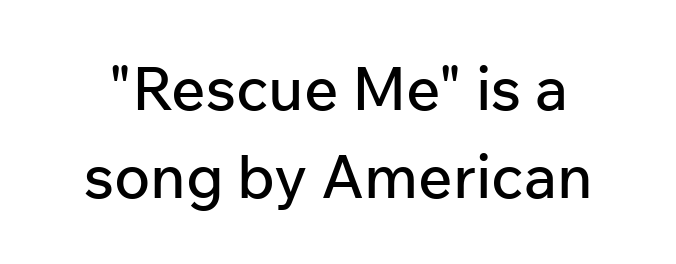
{"serif": "no", "italic": "no", "width": "normal", "stroke_contrast": "low", "x_height": "medium", "monospaced": "no", "underline": "no", "line_spacing": "normal", "line_spacing_ratio": 1.47, "letter_spacing": "normal", "letter_spacing_em": 0.0, "glyph_px": 60}
